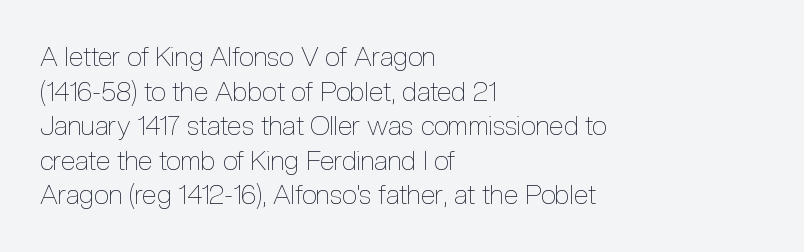
The block of text has a typical density, with ordinary space between rows. Which margin do the lines hug? The left one — the right edge is uneven. The space directly below the letters is spotless. This is the regular roman posture of the typeface. Does extra space separate the letters? No, they use regular spacing.
